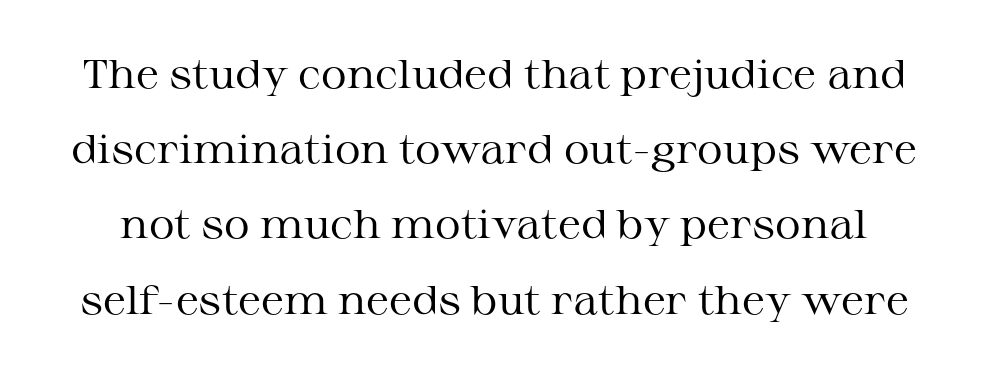
Q: Is the text bold? A: No.
Q: Is the text italic (slanted)? A: No, it is upright.
Q: Is the typeface a serif or a sans-serif typeface? A: Serif.
Q: Is the text underlined? A: No.
Q: Is the spacing between letters normal or unusually wide? A: Normal.
Q: Width (condensed, normal, or wide)? A: Wide.
Q: Stroke contrast? A: Medium.
Q: x-height? A: Medium.
Q: Monospaced? A: No.
